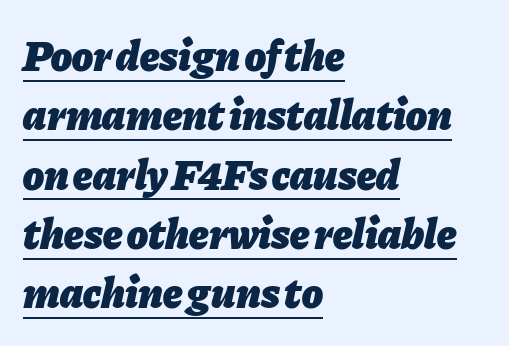
The axis of the letterforms is tilted away from vertical. The rendering uses a moderate line-height, typical for paragraphs. These lines are rendered in a variable-pitch font. Underline: present. Observe the ordinary spacing: letters are neighbours, not strangers.
